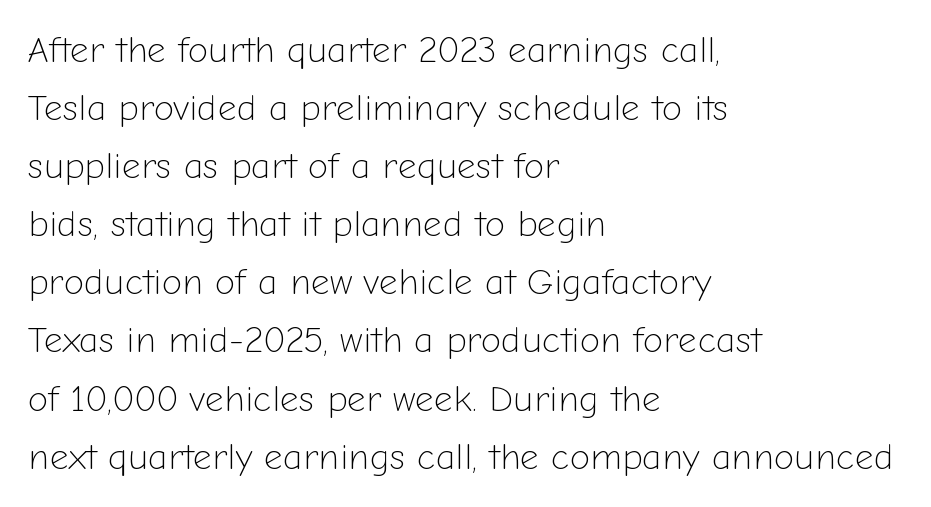
The image shows 37 px light sans-serif type, upright; set left-aligned, normal line spacing (1.57x), normal letter spacing, not underlined; low stroke contrast and a medium x-height.
